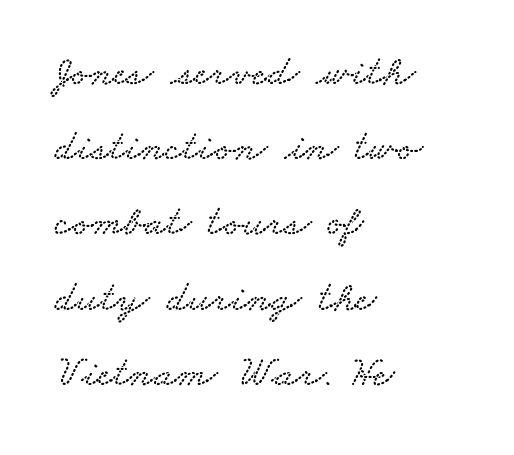
Q: Is the typeface a serif or a sans-serif typeface? A: Serif.
Q: Is the text underlined? A: No.
Q: How is the paragraph aligned? A: Left-aligned.
Q: Is the spacing between letters normal or unusually wide? A: Normal.
Q: Width (condensed, normal, or wide)? A: Wide.
Q: Stroke contrast? A: Low.
Q: x-height? A: Small.
Q: Monospaced? A: No.
